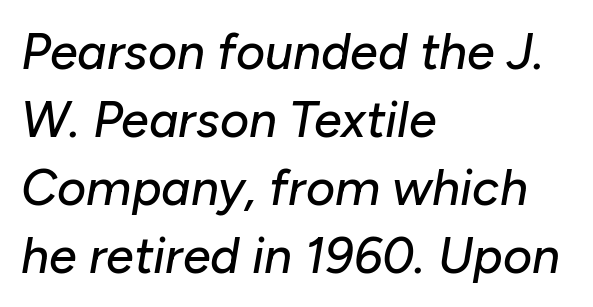
Successive baselines arrive at the customary interval. Note the varied advance widths — an 'i' is clearly narrower than an 'm'. The compositor pushed each line to the left boundary. Any mark beneath the type? The region is blank. If you drew a line through each stem, it would be angled.
